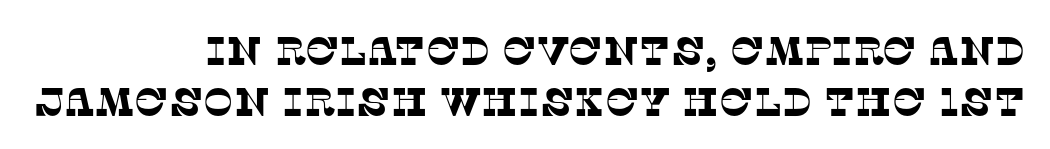
The image shows 40 px serif type; set right-aligned, normal line spacing (1.27x), normal letter spacing, not underlined; low stroke contrast and a large x-height.
